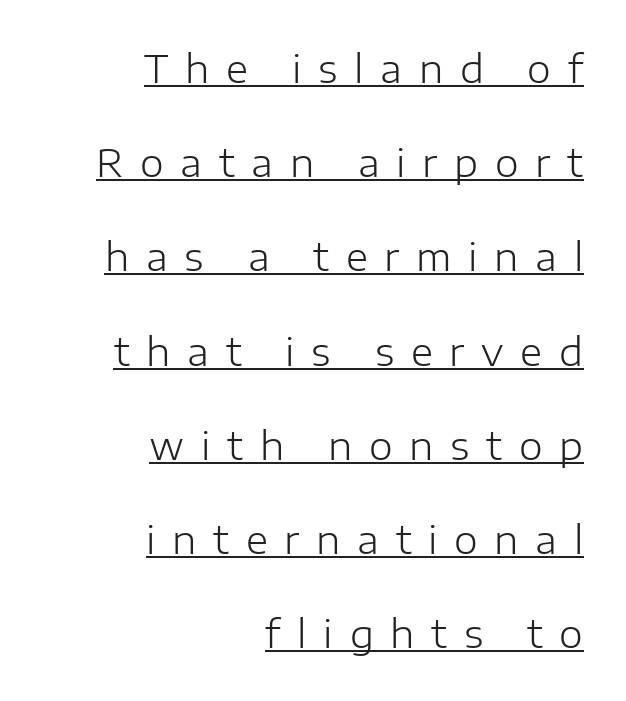
Italic? Not at all — the glyphs are vertical. A student would call this right alignment; a typographer would say flush right, rag left. What kind of face is this? One without serifs — a sans. Spacing verdict: proportional, widths tailored to each character. How would I describe the line gaps? Wide and relaxed. Nothing heavy about these letters — not bold at all.
